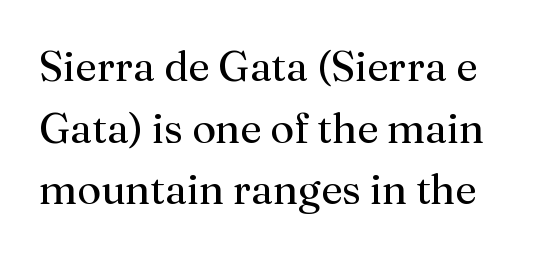
Character widths vary here, with narrow letters taking less room than wide ones. The line-height multiplier appears to be the usual default. Are there feet on the stems? There are — it's a serif. What stands out about the letter spacing? Nothing — it is the standard amount. Rule under the text: the space is simply empty. Stroke thickness stays within the range of a standard reading face or lighter.
